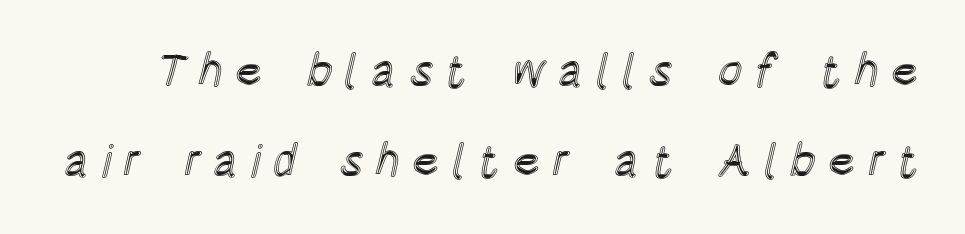
Words appear elongated and porous because spacing is wide. A typesetter would call this proportional, since set widths differ per character. Unmarked baselines from the first word to the last.
